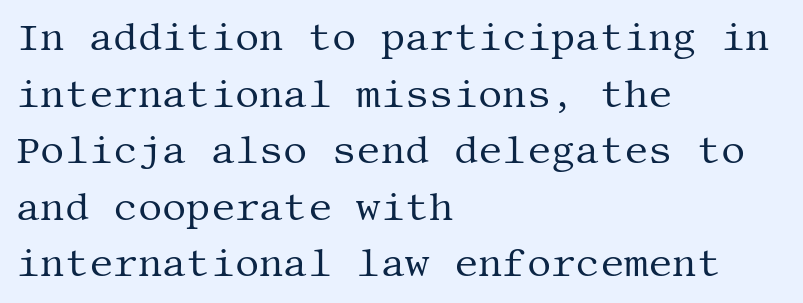
The image shows 38 px regular-weight serif type, upright; set left-aligned, normal line spacing (1.49x), normal letter spacing, not underlined; medium stroke contrast and a large x-height.
